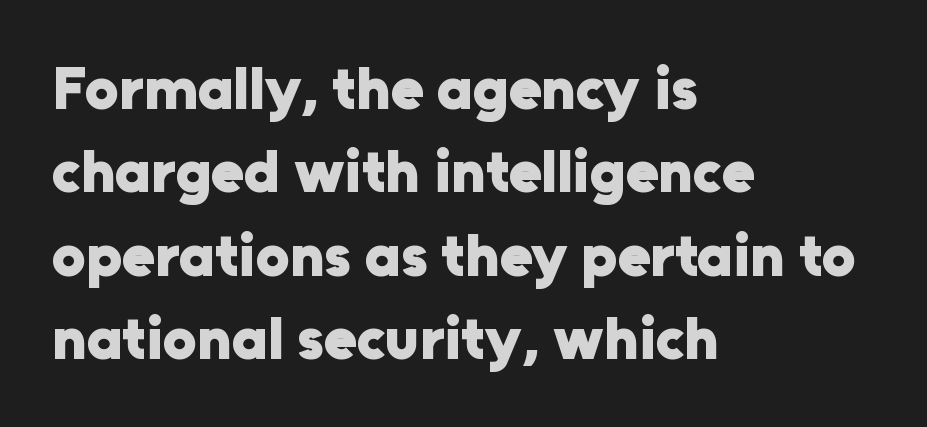
The image shows 60 px heavy sans-serif type, upright; set left-aligned, normal line spacing (1.39x), normal letter spacing, not underlined; low stroke contrast and a medium x-height.
